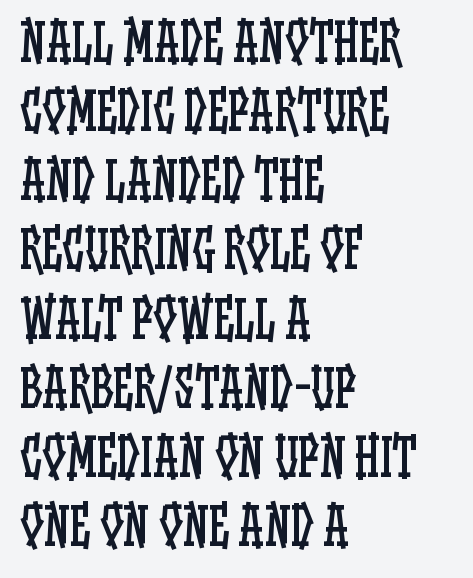
{"italic": "no", "bold": "no", "weight": "regular", "width": "condensed", "stroke_contrast": "low", "x_height": "large", "monospaced": "no", "underline": "no", "align": "left", "line_spacing": "normal", "line_spacing_ratio": 1.33, "letter_spacing": "normal", "letter_spacing_em": 0.0, "glyph_px": 52}
